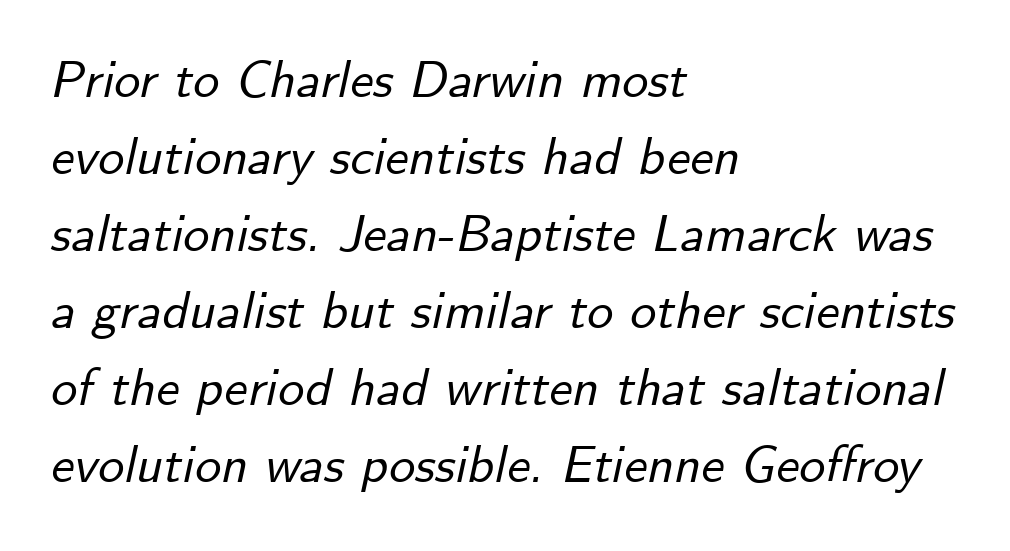
{"italic": "yes", "lean": "right", "slant_degrees": 12, "width": "normal", "stroke_contrast": "low", "x_height": "small", "monospaced": "no", "underline": "no", "align": "left", "line_spacing": "normal", "line_spacing_ratio": 1.48, "letter_spacing": "normal", "letter_spacing_em": 0.0, "glyph_px": 52}
